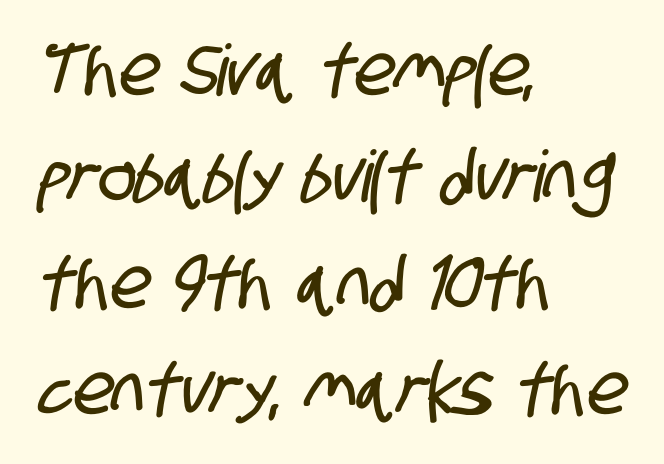
{"serif": "no", "width": "condensed", "stroke_contrast": "low", "x_height": "large", "monospaced": "no", "underline": "no", "align": "left", "line_spacing": "normal", "line_spacing_ratio": 1.5, "letter_spacing": "normal", "letter_spacing_em": 0.0, "glyph_px": 71}
